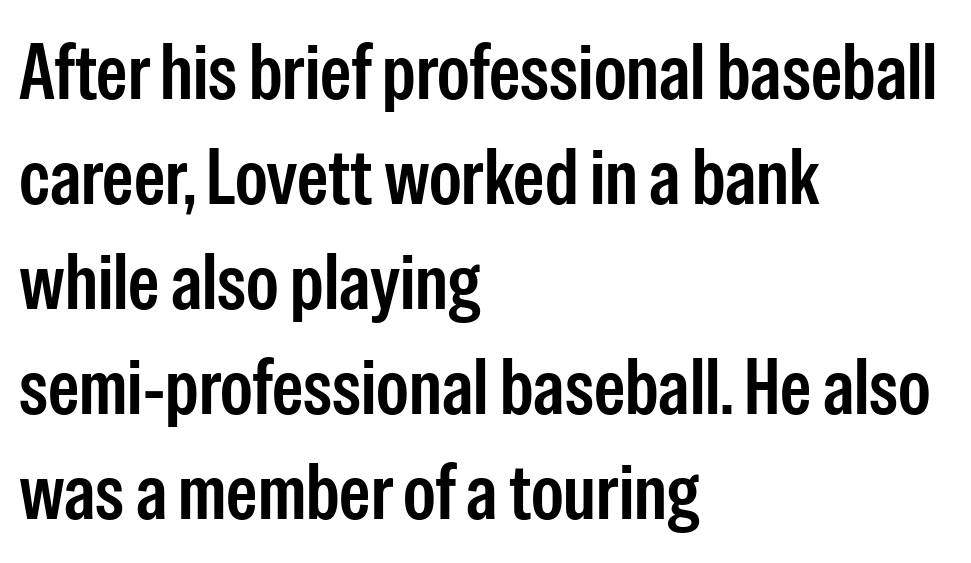
It's the straight-up-and-down kind of type. A typesetter would label this face a sans. These lines are rendered in a variable-pitch font. Does extra space separate the letters? No, they use regular spacing. The rows are spaced the way most documents space them. The text block is weighted toward the left margin, trailing off unevenly rightward.
